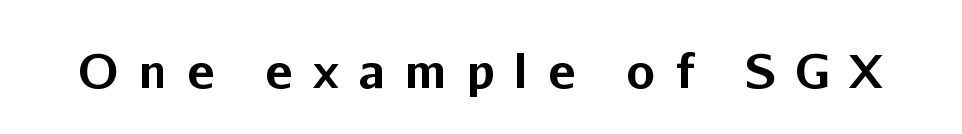
Q: Is the text bold? A: Yes.
Q: Is the text italic (slanted)? A: No, it is upright.
Q: Is the typeface a serif or a sans-serif typeface? A: Sans-serif.
Q: Is the text underlined? A: No.
Q: Is the spacing between letters normal or unusually wide? A: Unusually wide.
Q: Width (condensed, normal, or wide)? A: Normal.
Q: Stroke contrast? A: Low.
Q: x-height? A: Medium.
Q: Monospaced? A: No.
